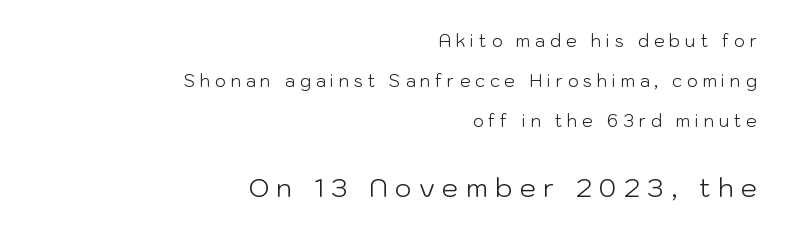
{"italic": "no", "bold": "no", "underline": "no", "align": "right", "line_spacing": "loose", "line_spacing_ratio": 2.36, "letter_spacing": "wide", "letter_spacing_em": 0.28, "larger_block": "second", "size_ratio": 1.53, "glyph_px": 26}
